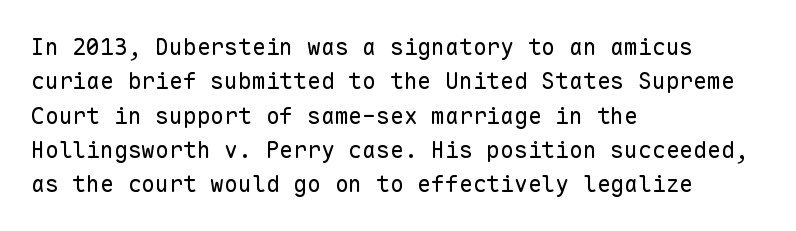
The vertical gap from one line to the next is medium. These lines were composed using upright roman letters. Horizontal alignment here is leftward, the default for most running prose. The gaps between neighbouring characters are ordinary and unremarkable. Weight: regular or lighter.
